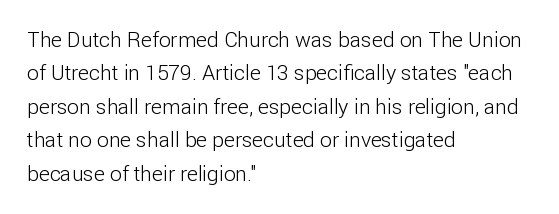
How would I describe the line gaps? Plain and ordinary. Weight: in the light-to-regular range. The type is set solid horizontally, with unmodified tracking. The lines are quadded left.
